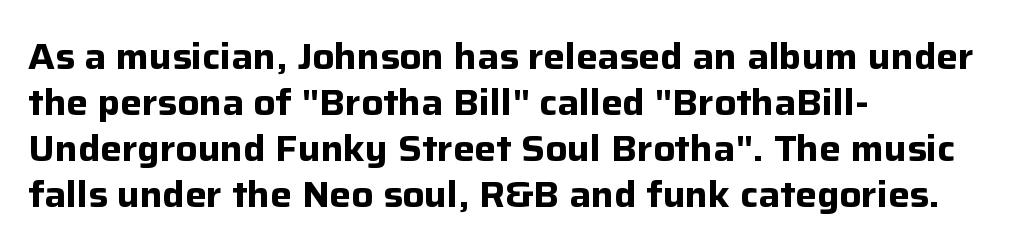
Observe the absence of serifs on each vertical stroke in this sample. Is this a fixed-width face? No — the glyphs have proportional, varying widths. The space beneath each line is pristine and unruled. Nope, not italic — everything's standing straight. Honestly, the row spacing looks completely unremarkable.
